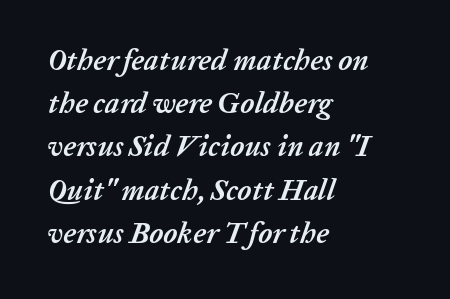
If you drew a ruler down the left edge, every line would touch it. The zone under the glyphs is completely vacant. Typesetter's note: full bold, strokes at maximum text heaviness. Between one letter and the next there's only the usual sliver of space. These lines are rendered in a variable-pitch font. Each new line begins a customary step beneath the previous one.
